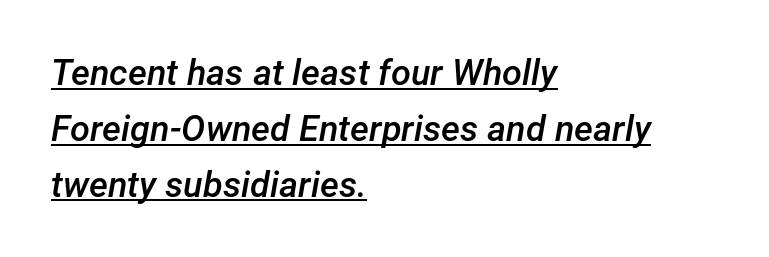
The image shows 36 px semibold type, italic (leaning right); set left-aligned, normal line spacing (1.55x), normal letter spacing, underlined; low stroke contrast and a medium x-height.
